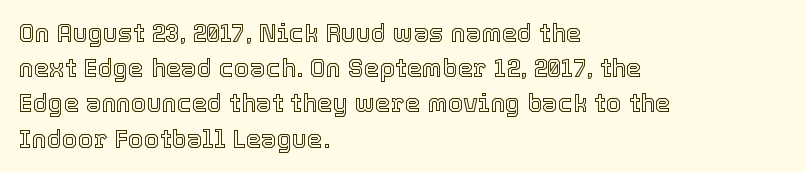
Posture: straight, roman, zero tilt. This rendering uses left alignment, leaving the right contour irregular. This sample keeps an unexceptional amount of space between lines. Bare-footed words on every line.
